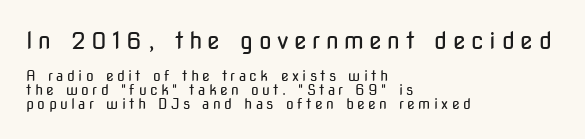
The image shows 23 px text type, upright; set left-aligned, tight line spacing (0.99x), unusually wide letter spacing (+0.24 em), not underlined; the first (top) block is 1.64x larger.
